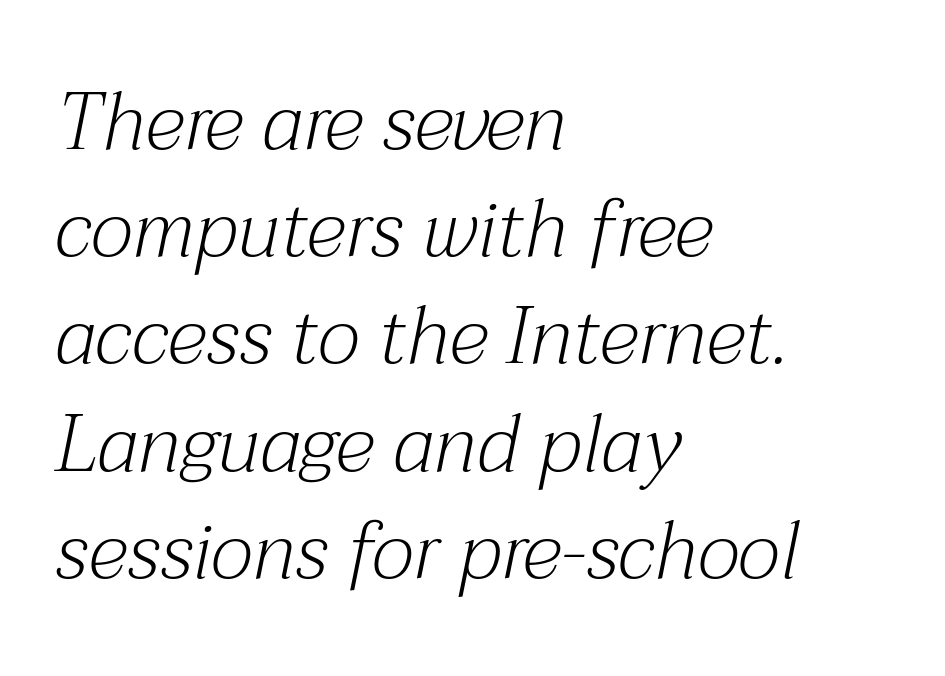
The font is comparable to plain body text, perhaps lighter. Characters are canted at an angle relative to the baseline's perpendicular. Plain, unruled lines of type. Regarding serifs, this sample has them. Inter-character spacing is left at the font's built-in metrics.
